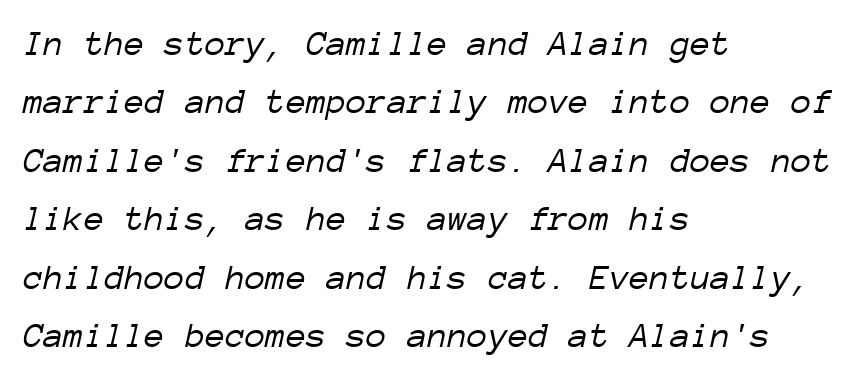
Q: Is the text bold? A: No.
Q: Is the text italic (slanted)? A: Yes, it leans right by about 12 degrees.
Q: Is the text underlined? A: No.
Q: How is the paragraph aligned? A: Left-aligned.
Q: Is the spacing between letters normal or unusually wide? A: Normal.
Q: Is the spacing between lines tight, normal or loose? A: Normal.
Q: Width (condensed, normal, or wide)? A: Normal.
Q: Stroke contrast? A: Low.
Q: x-height? A: Medium.
Q: Monospaced? A: Yes.
